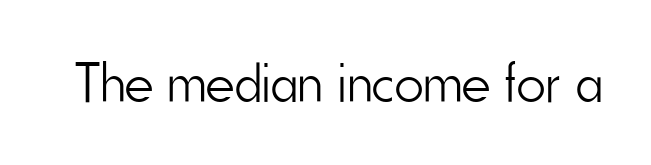
How are the letters spaced? Ordinarily, with no added tracking. The typeface chosen for these lines omits serifs. Decoration check: the copy has no underline. Do the characters align in a grid? No, the font is proportional.
